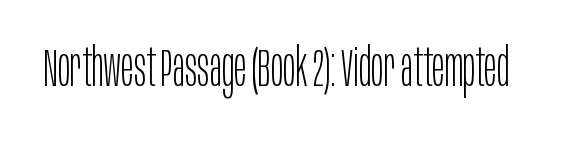
Q: Is the text bold? A: No.
Q: Is the text italic (slanted)? A: No, it is upright.
Q: Is the typeface a serif or a sans-serif typeface? A: Sans-serif.
Q: Is the text underlined? A: No.
Q: Is the spacing between letters normal or unusually wide? A: Normal.
Q: Width (condensed, normal, or wide)? A: Condensed.
Q: Stroke contrast? A: Low.
Q: x-height? A: Large.
Q: Monospaced? A: No.
